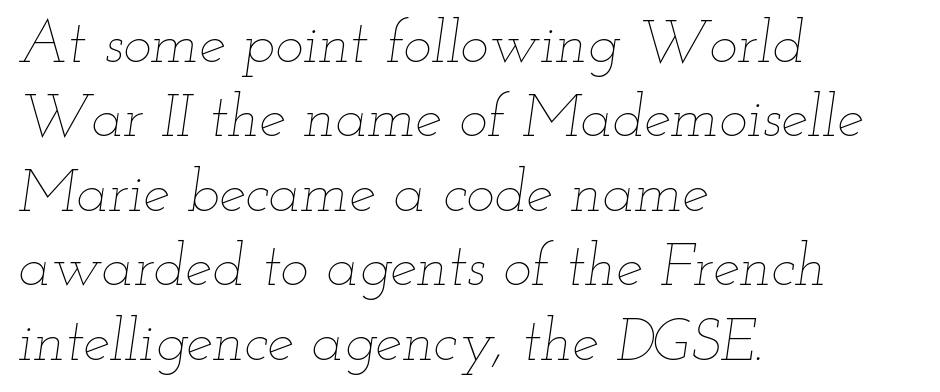
Observe the ordinary spacing: letters are neighbours, not strangers. The typography opts for an oblique posture over an upright one. The passage is arranged the way most books set body copy — flush left. No letter is thick-stroked: the sample isn't bold.
